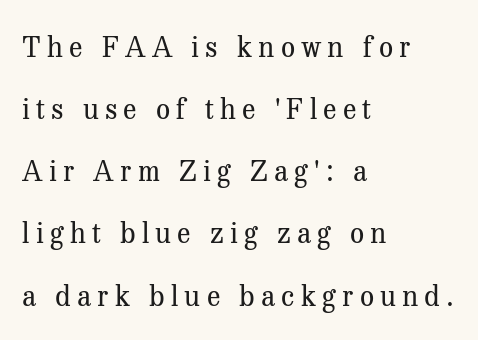
{"serif": "yes", "italic": "no", "bold": "no", "weight": "regular", "width": "normal", "stroke_contrast": "medium", "x_height": "medium", "monospaced": "no", "underline": "no", "align": "left", "line_spacing": "loose", "line_spacing_ratio": 2.22, "letter_spacing": "wide", "letter_spacing_em": 0.22, "glyph_px": 28}
